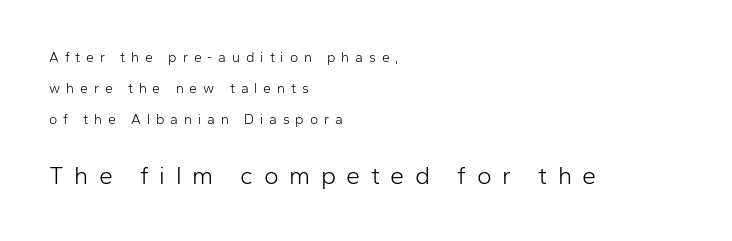
The image shows 25 px text type, upright; set left-aligned, loose line spacing (2.2x), unusually wide letter spacing (+0.42 em), not underlined; the second (bottom) block is 1.79x larger.
